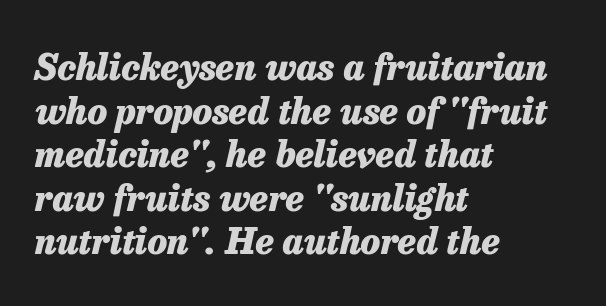
The image shows 36 px heavy type, italic (leaning right); set left-aligned, line spacing 1.21x, normal letter spacing, not underlined; low stroke contrast and a medium x-height.
